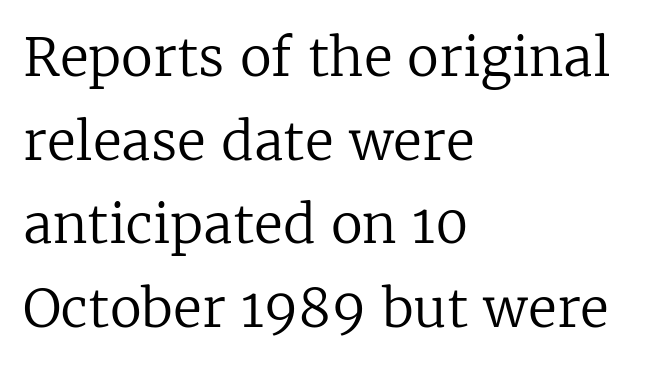
The image shows 53 px regular-weight serif type, upright; set left-aligned, normal line spacing (1.58x), normal letter spacing, not underlined; low stroke contrast and a medium x-height.
